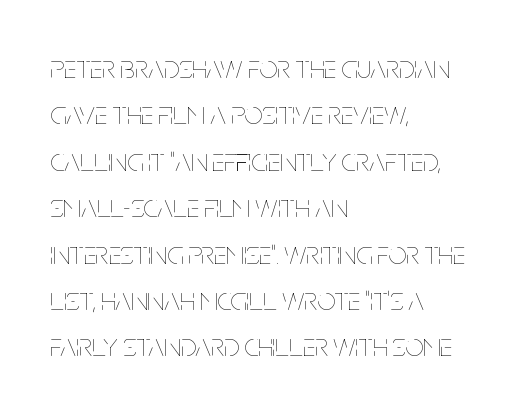
The image shows 32 px thin, condensed type, upright; set left-aligned, normal line spacing (1.45x), normal letter spacing, not underlined; low stroke contrast and a large x-height.
